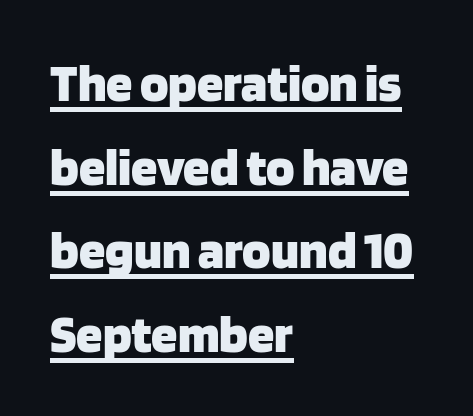
{"serif": "no", "italic": "no", "bold": "yes", "weight": "heavy", "width": "normal", "stroke_contrast": "low", "x_height": "large", "monospaced": "no", "underline": "yes", "align": "left", "line_spacing": "normal", "line_spacing_ratio": 1.58, "letter_spacing": "normal", "letter_spacing_em": 0.0, "glyph_px": 53}
